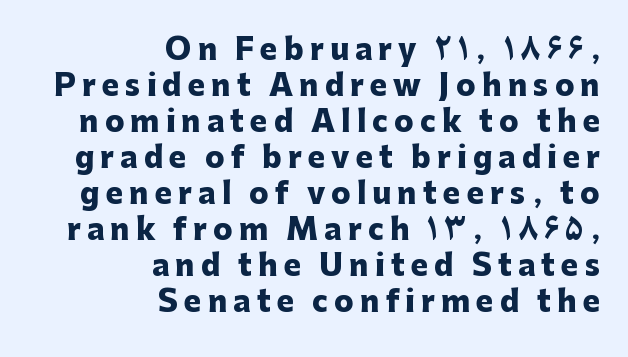
Honestly, the letter spacing is so wide it's the main thing you notice. Each letter's strokes conclude bluntly, with no projecting serifs. Quick note: underline off. Character widths vary here, with narrow letters taking less room than wide ones.
